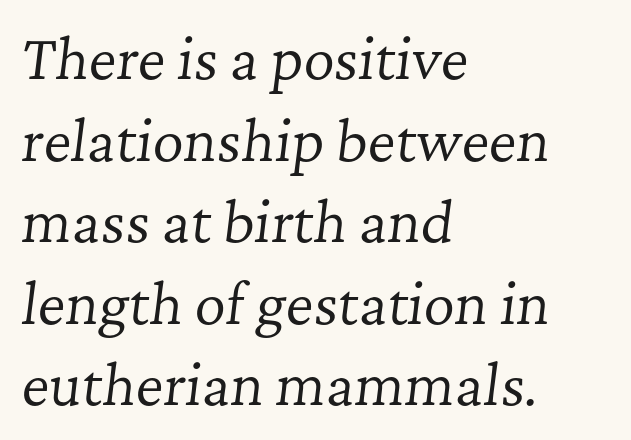
{"serif": "yes", "italic": "yes", "lean": "right", "slant_degrees": 7, "bold": "no", "weight": "regular", "width": "normal", "stroke_contrast": "low", "x_height": "medium", "monospaced": "no", "underline": "no", "align": "left", "line_spacing": "normal", "line_spacing_ratio": 1.51, "letter_spacing": "normal", "letter_spacing_em": 0.0, "glyph_px": 54}
